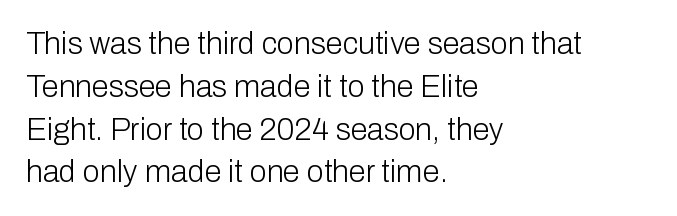
{"serif": "no", "italic": "no", "bold": "no", "weight": "light", "width": "normal", "stroke_contrast": "low", "x_height": "medium", "monospaced": "no", "underline": "no", "align": "left", "line_spacing": "normal", "line_spacing_ratio": 1.38, "letter_spacing": "normal", "letter_spacing_em": 0.0, "glyph_px": 31}
